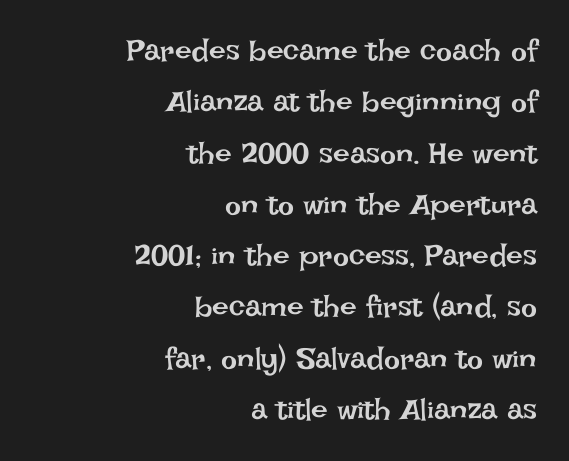
The paragraph has a hard right edge and a soft left edge. Characters remain perfectly vertical along every line. Is this a fixed-width face? No — the glyphs have proportional, varying widths. Bare-footed words on every line. Inter-character spacing is left at the font's built-in metrics.
